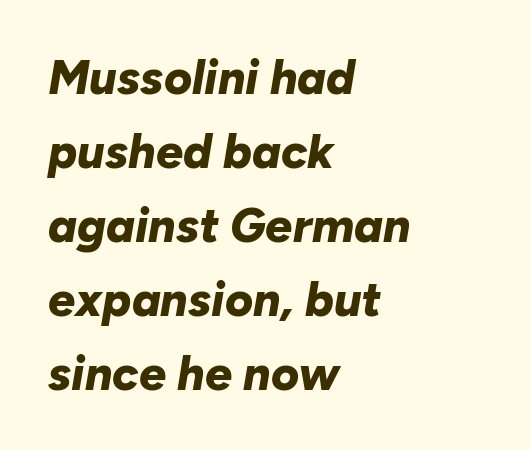
{"italic": "yes", "lean": "right", "slant_degrees": 10, "bold": "yes", "weight": "bold", "width": "normal", "stroke_contrast": "low", "x_height": "medium", "monospaced": "no", "underline": "no", "align": "left", "line_spacing": "normal", "line_spacing_ratio": 1.54, "letter_spacing": "normal", "letter_spacing_em": 0.0, "glyph_px": 48}
